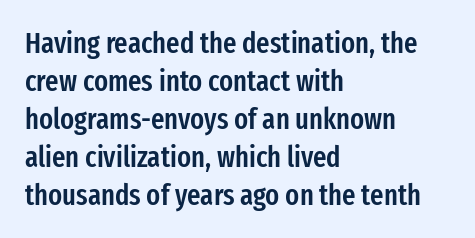
Q: Is the text bold? A: Semi-bold.
Q: Is the text italic (slanted)? A: No, it is upright.
Q: Is the typeface a serif or a sans-serif typeface? A: Sans-serif.
Q: Is the text underlined? A: No.
Q: How is the paragraph aligned? A: Left-aligned.
Q: Is the spacing between letters normal or unusually wide? A: Normal.
Q: Is the spacing between lines tight, normal or loose? A: Normal.
Q: Width (condensed, normal, or wide)? A: Condensed.
Q: Stroke contrast? A: Low.
Q: x-height? A: Medium.
Q: Monospaced? A: No.
